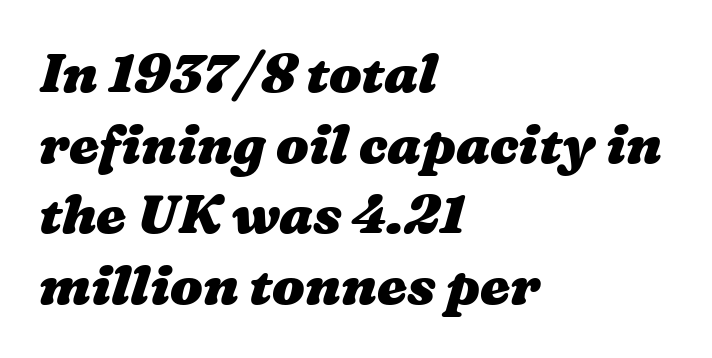
Q: Is the text bold? A: Yes.
Q: Is the text underlined? A: No.
Q: How is the paragraph aligned? A: Left-aligned.
Q: Is the spacing between letters normal or unusually wide? A: Normal.
Q: Is the spacing between lines tight, normal or loose? A: Normal.
Q: Width (condensed, normal, or wide)? A: Wide.
Q: Stroke contrast? A: Medium.
Q: x-height? A: Medium.
Q: Monospaced? A: No.
